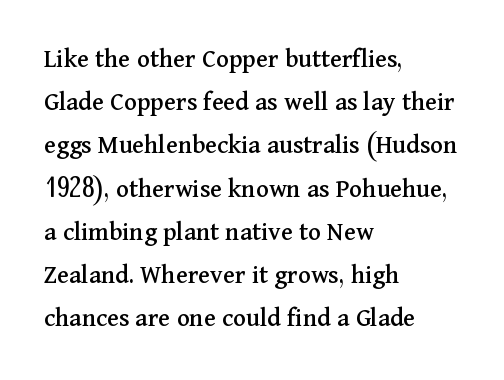
The image shows 27 px text type, upright; set left-aligned, normal line spacing (1.6x), normal letter spacing, not underlined.
